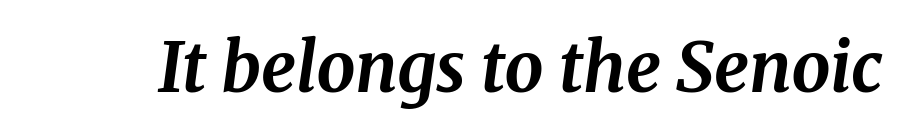
Tracking here is standard; glyphs follow each other at the usual distance. A full-strength bold gives these letters their thick strokes. Character widths vary here, with narrow letters taking less room than wide ones. A typesetter would mark this as italic.
